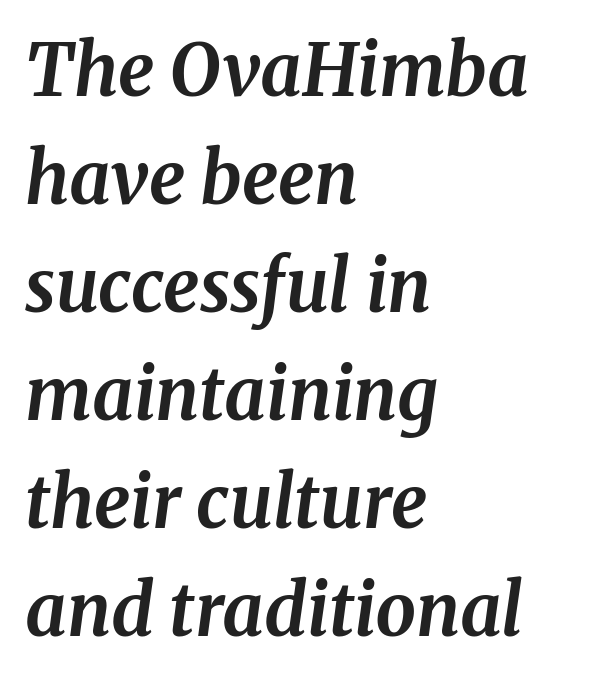
The image shows 72 px bold serif type, italic (leaning right); set left-aligned, normal line spacing (1.5x), normal letter spacing, not underlined; medium stroke contrast and a medium x-height.
